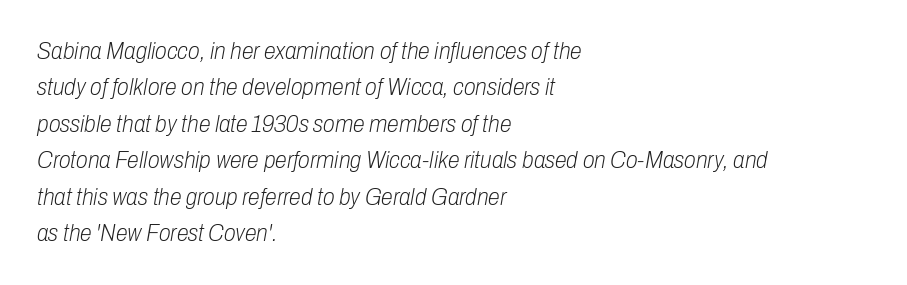
The lines in this sample share a left origin and differ only in where they stop. Stems and bowls with no extra thickness — not bold. In terms of posture, this sample is oblique. The specimen omits any rule beneath the text block's lines.
